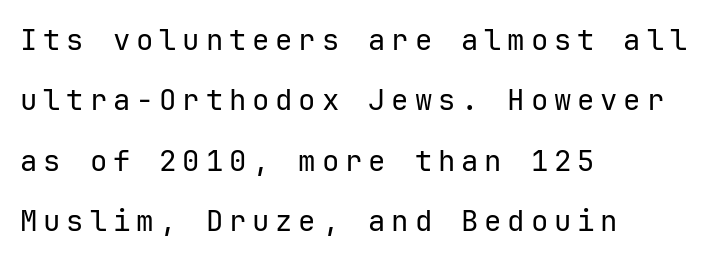
The font is comparable to plain body text, perhaps lighter. Does the type have serifs? No, each stem ends abruptly. If you measured baseline to baseline, you'd find a long distance. Leftover space on each line is placed entirely after the last word.
